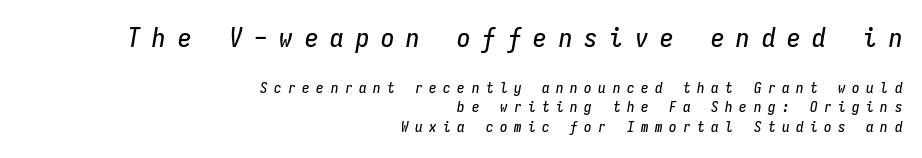
{"italic": "yes", "lean": "right", "slant_degrees": 9, "underline": "no", "align": "right", "line_spacing": "normal", "line_spacing_ratio": 1.33, "letter_spacing": "wide", "letter_spacing_em": 0.44, "larger_block": "first", "size_ratio": 1.8, "glyph_px": 27}
